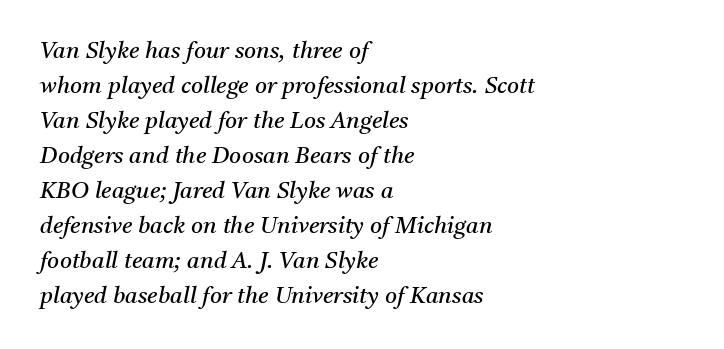
Q: Is the text bold? A: No.
Q: Is the text italic (slanted)? A: Yes, it leans right by about 11 degrees.
Q: Is the text underlined? A: No.
Q: How is the paragraph aligned? A: Left-aligned.
Q: Is the spacing between letters normal or unusually wide? A: Normal.
Q: Is the spacing between lines tight, normal or loose? A: Normal.
